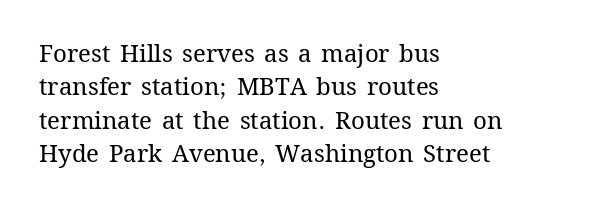
Q: Is the text bold? A: No.
Q: Is the text italic (slanted)? A: No, it is upright.
Q: Is the text underlined? A: No.
Q: How is the paragraph aligned? A: Left-aligned.
Q: Is the spacing between letters normal or unusually wide? A: Normal.
Q: Is the spacing between lines tight, normal or loose? A: Normal.
